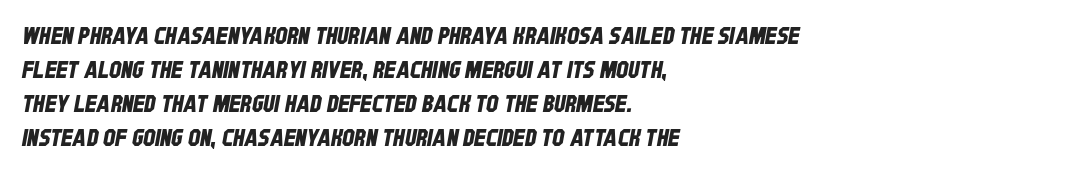
Q: Is the text underlined? A: No.
Q: How is the paragraph aligned? A: Left-aligned.
Q: Is the spacing between letters normal or unusually wide? A: Normal.
Q: Is the spacing between lines tight, normal or loose? A: Normal.
